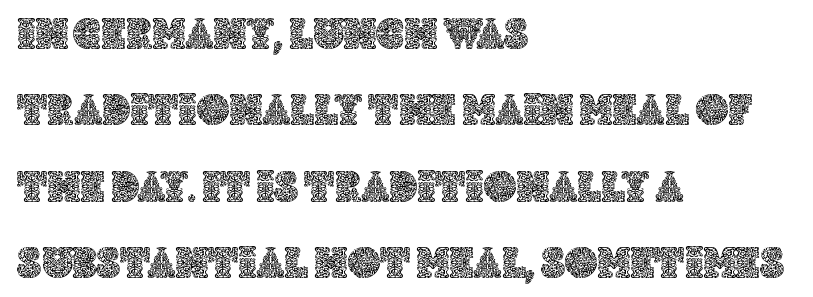
The image shows 45 px text type, upright; set left-aligned, normal line spacing (1.7x), normal letter spacing, not underlined; a large x-height.
